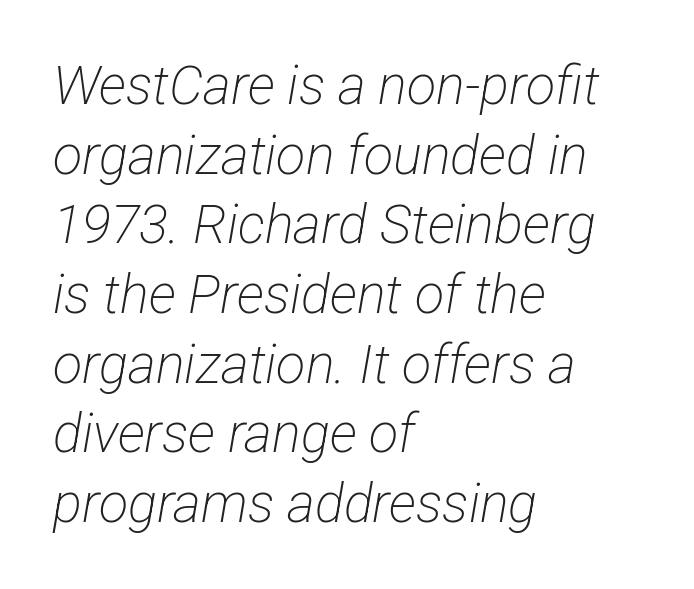
{"serif": "no", "bold": "no", "weight": "light", "width": "condensed", "stroke_contrast": "low", "x_height": "medium", "monospaced": "no", "underline": "no", "align": "left", "line_spacing": "normal", "line_spacing_ratio": 1.29, "letter_spacing": "normal", "letter_spacing_em": 0.0, "glyph_px": 54}
